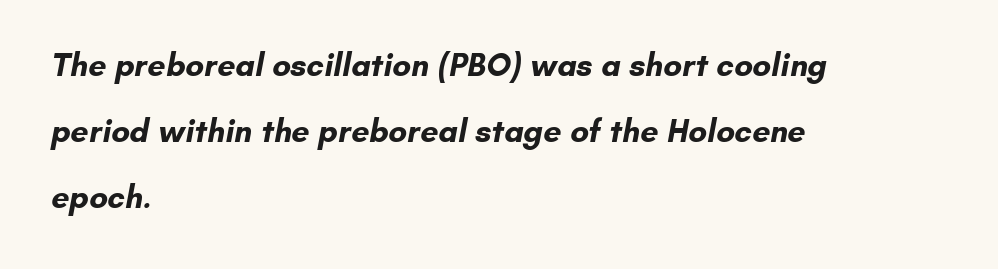
Q: Is the text bold? A: Yes.
Q: Is the typeface a serif or a sans-serif typeface? A: Sans-serif.
Q: Is the text underlined? A: No.
Q: How is the paragraph aligned? A: Left-aligned.
Q: Is the spacing between letters normal or unusually wide? A: Normal.
Q: Is the spacing between lines tight, normal or loose? A: Loose.
Q: Width (condensed, normal, or wide)? A: Normal.
Q: Stroke contrast? A: Low.
Q: x-height? A: Small.
Q: Monospaced? A: No.
